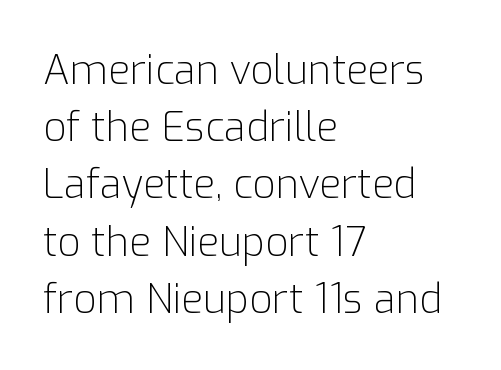
The image shows 40 px light sans-serif type, upright; set left-aligned, normal line spacing (1.43x), normal letter spacing, not underlined; low stroke contrast and a medium x-height.
